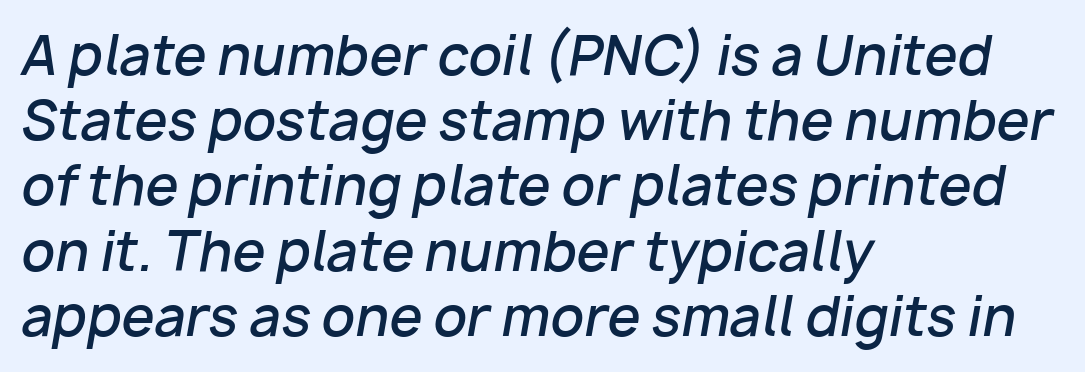
The image shows 53 px semibold type, italic (leaning right); set left-aligned, line spacing 1.23x, normal letter spacing, not underlined; low stroke contrast and a medium x-height.
